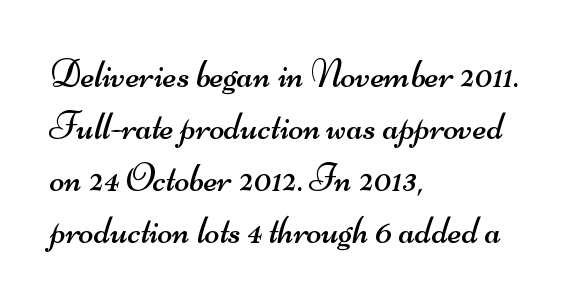
{"serif": "no", "bold": "no", "weight": "regular", "width": "wide", "stroke_contrast": "medium", "x_height": "small", "monospaced": "no", "underline": "no", "align": "left", "line_spacing": "normal", "line_spacing_ratio": 1.33, "letter_spacing": "normal", "letter_spacing_em": 0.0, "glyph_px": 39}
